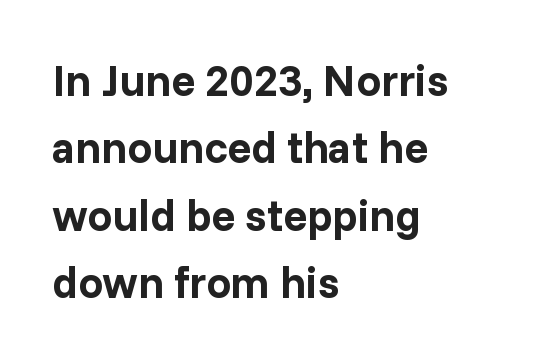
Q: Is the text bold? A: Yes.
Q: Is the text italic (slanted)? A: No, it is upright.
Q: Is the typeface a serif or a sans-serif typeface? A: Sans-serif.
Q: Is the text underlined? A: No.
Q: How is the paragraph aligned? A: Left-aligned.
Q: Is the spacing between letters normal or unusually wide? A: Normal.
Q: Is the spacing between lines tight, normal or loose? A: Normal.
Q: Width (condensed, normal, or wide)? A: Normal.
Q: Stroke contrast? A: Low.
Q: x-height? A: Medium.
Q: Monospaced? A: No.
